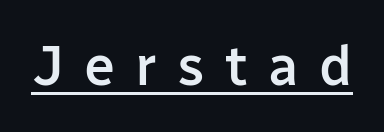
Q: Is the text bold? A: Semi-bold.
Q: Is the text italic (slanted)? A: No, it is upright.
Q: Is the typeface a serif or a sans-serif typeface? A: Sans-serif.
Q: Is the text underlined? A: Yes.
Q: Is the spacing between letters normal or unusually wide? A: Unusually wide.
Q: Width (condensed, normal, or wide)? A: Normal.
Q: Stroke contrast? A: Low.
Q: x-height? A: Medium.
Q: Monospaced? A: No.
